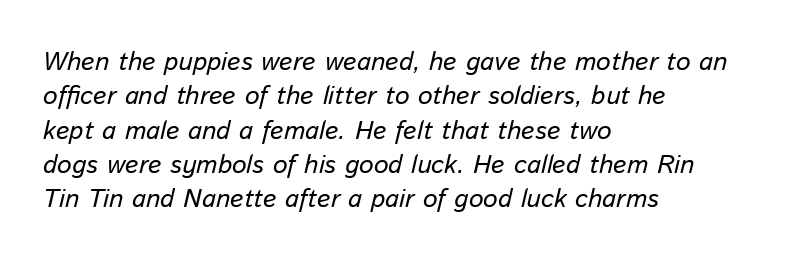
{"italic": "yes", "lean": "right", "slant_degrees": 13, "underline": "no", "align": "left", "line_spacing": "normal", "line_spacing_ratio": 1.32, "letter_spacing": "normal", "letter_spacing_em": 0.0, "glyph_px": 26}
